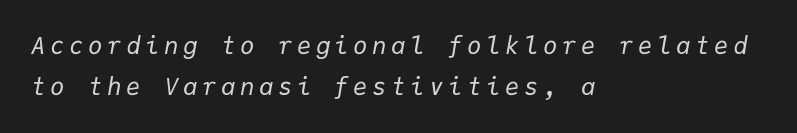
{"italic": "yes", "lean": "right", "slant_degrees": 9, "bold": "no", "underline": "no", "align": "left", "line_spacing_ratio": 1.72, "glyph_px": 24}
